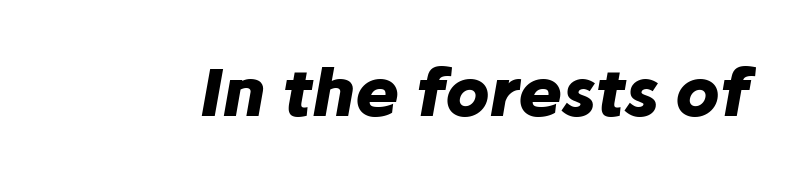
The image shows 66 px heavy type, italic (leaning right); set normal letter spacing, not underlined; low stroke contrast and a medium x-height.
